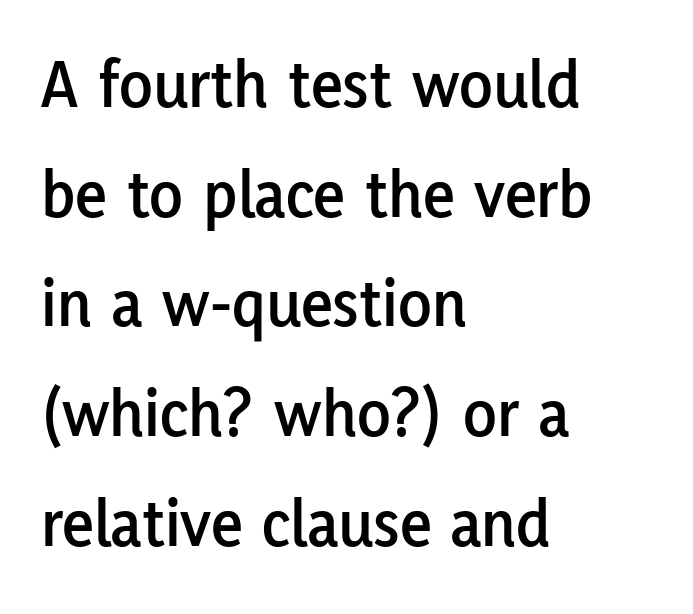
{"serif": "no", "italic": "no", "width": "normal", "stroke_contrast": "low", "x_height": "medium", "monospaced": "no", "underline": "no", "align": "left", "line_spacing": "normal", "line_spacing_ratio": 1.59, "letter_spacing": "normal", "letter_spacing_em": 0.0, "glyph_px": 69}
